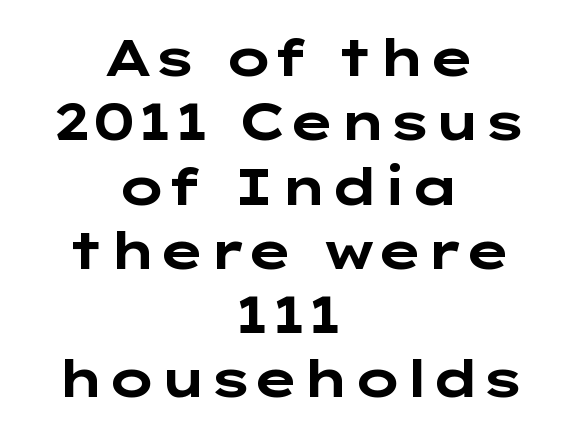
Decoration check: the copy has no underline. The block of text has a typical density, with ordinary space between rows. Does the type have serifs? No, each stem ends abruptly. The text block is weighted toward neither margin, spreading evenly from the middle.
